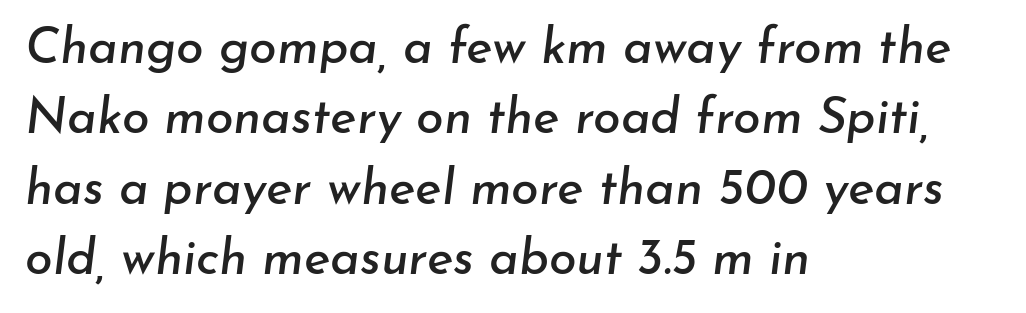
Looks like regular typesetting: each glyph gets only the width it needs. A student would call this left alignment; a typographer would say flush left, rag right. Honestly, there is no underline to notice here at all. Each new line begins a customary step beneath the previous one.
